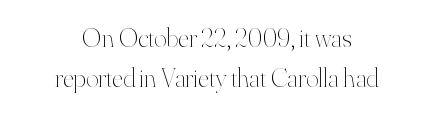
{"italic": "no", "bold": "no", "underline": "no", "align": "center", "line_spacing": "normal", "line_spacing_ratio": 1.48, "letter_spacing": "normal", "letter_spacing_em": 0.0, "glyph_px": 27}
